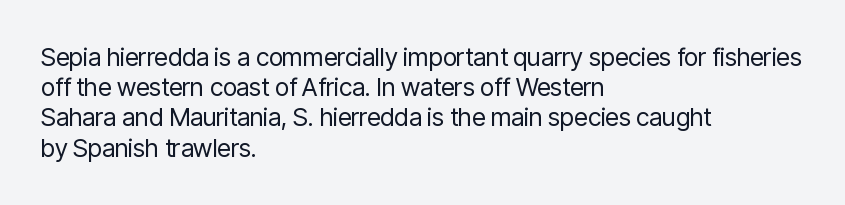
Q: Is the text bold? A: No.
Q: Is the text italic (slanted)? A: No, it is upright.
Q: Is the text underlined? A: No.
Q: How is the paragraph aligned? A: Left-aligned.
Q: Is the spacing between letters normal or unusually wide? A: Normal.
